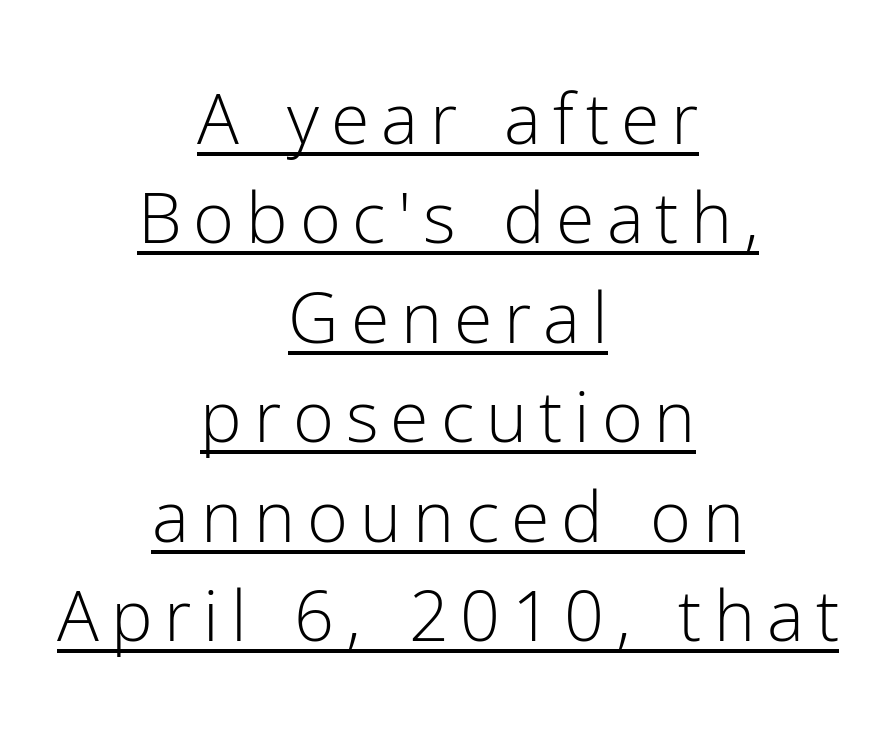
The image shows 70 px light sans-serif type, upright; set centered, normal line spacing (1.42x), underlined; low stroke contrast and a medium x-height.
